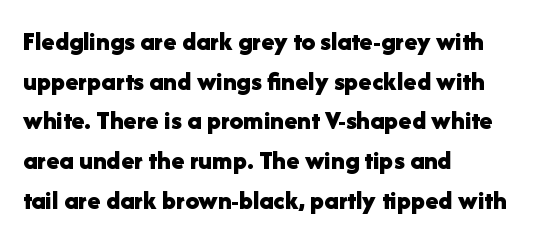
Q: Is the text bold? A: Yes.
Q: Is the text italic (slanted)? A: No, it is upright.
Q: Is the text underlined? A: No.
Q: How is the paragraph aligned? A: Left-aligned.
Q: Is the spacing between letters normal or unusually wide? A: Normal.
Q: Is the spacing between lines tight, normal or loose? A: Normal.
